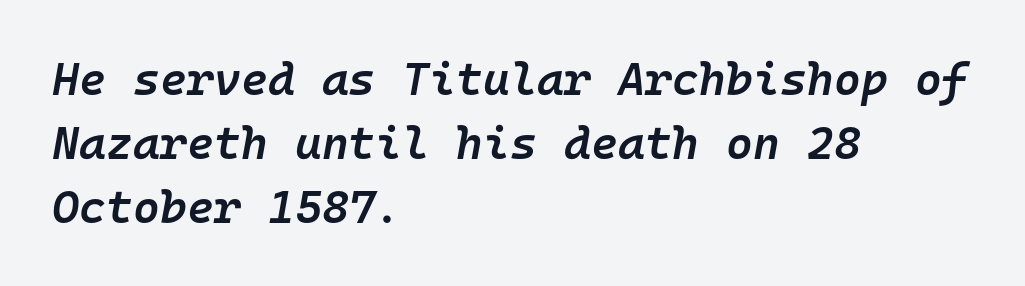
The image shows 46 px semibold type, italic (leaning right), monospaced; set left-aligned, normal line spacing (1.39x), normal letter spacing, not underlined; low stroke contrast and a medium x-height.
